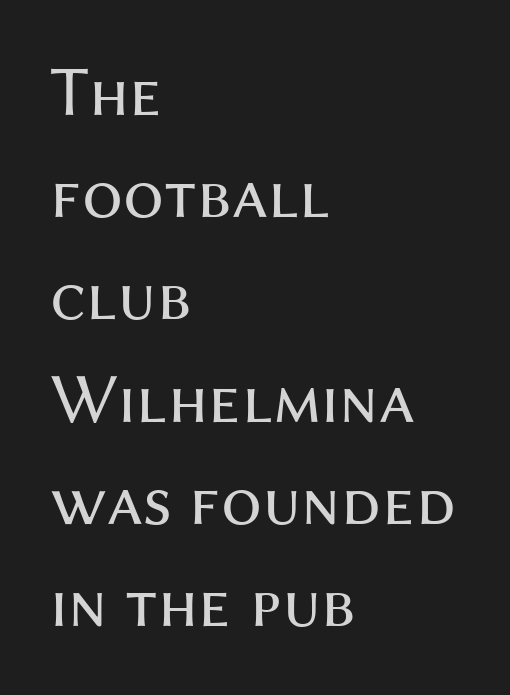
{"serif": "no", "italic": "no", "bold": "no", "weight": "regular", "width": "normal", "stroke_contrast": "medium", "x_height": "medium", "monospaced": "no", "underline": "no", "align": "left", "line_spacing": "normal", "line_spacing_ratio": 1.42, "letter_spacing": "normal", "letter_spacing_em": 0.0, "glyph_px": 72}
